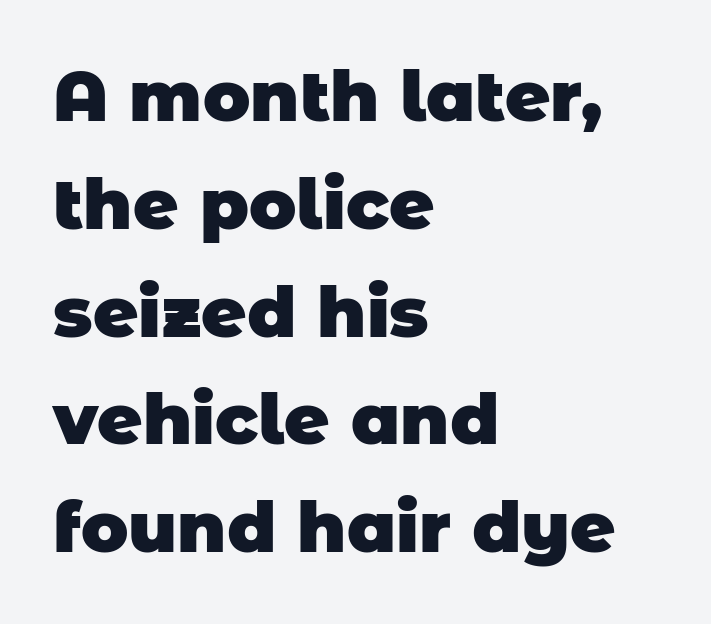
Glyph-to-glyph distance matches everyday printed text. The passage shown is not underscored anywhere. These lines carry a lot of weight — the face is fully bold. Regular leading.
